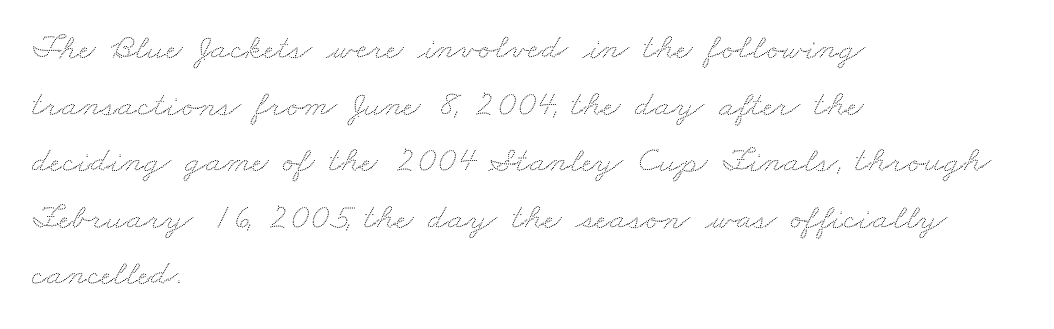
{"width": "wide", "stroke_contrast": "low", "x_height": "small", "monospaced": "no", "underline": "no", "align": "left", "line_spacing": "normal", "line_spacing_ratio": 1.53, "letter_spacing": "normal", "letter_spacing_em": 0.0, "glyph_px": 37}
